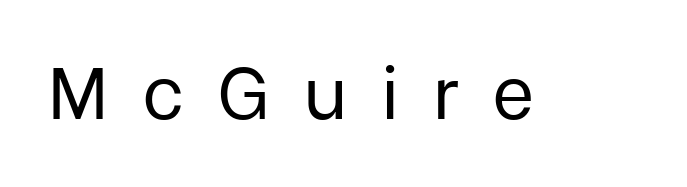
{"serif": "no", "italic": "no", "bold": "no", "weight": "regular", "width": "normal", "stroke_contrast": "low", "x_height": "medium", "monospaced": "no", "underline": "no", "letter_spacing": "wide", "letter_spacing_em": 0.46, "glyph_px": 73}
